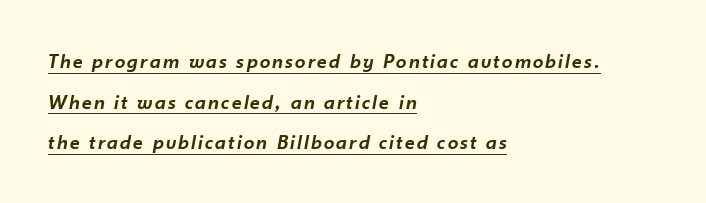
{"italic": "yes", "lean": "right", "slant_degrees": 10, "bold": "semi", "underline": "yes", "align": "left", "line_spacing": "loose", "line_spacing_ratio": 1.94, "glyph_px": 21}
